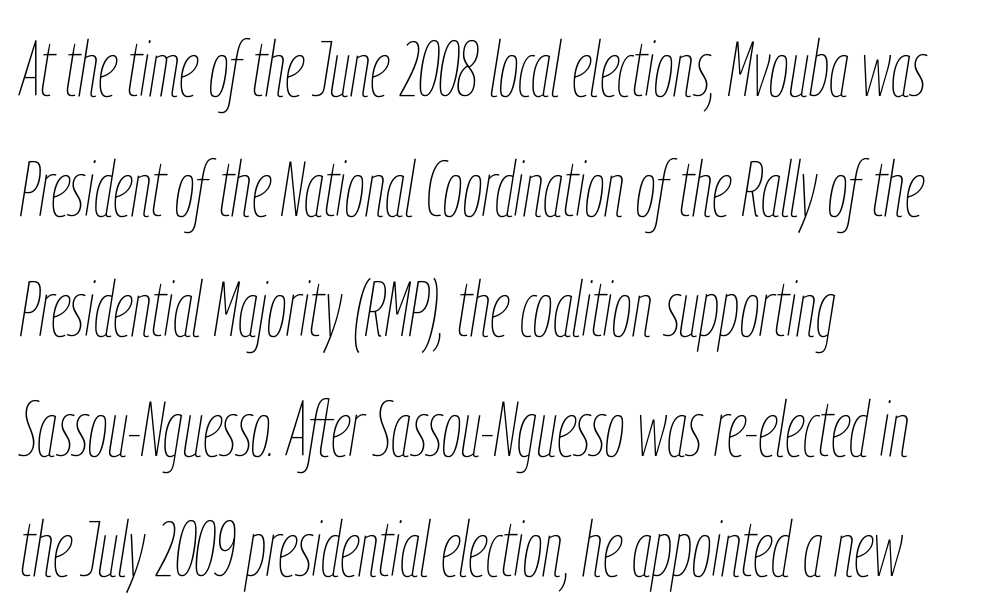
Q: Is the text bold? A: No.
Q: Is the text italic (slanted)? A: Yes, it leans right by about 9 degrees.
Q: Is the text underlined? A: No.
Q: How is the paragraph aligned? A: Left-aligned.
Q: Is the spacing between letters normal or unusually wide? A: Normal.
Q: Is the spacing between lines tight, normal or loose? A: Normal.
Q: Width (condensed, normal, or wide)? A: Condensed.
Q: Stroke contrast? A: Low.
Q: x-height? A: Medium.
Q: Monospaced? A: No.
